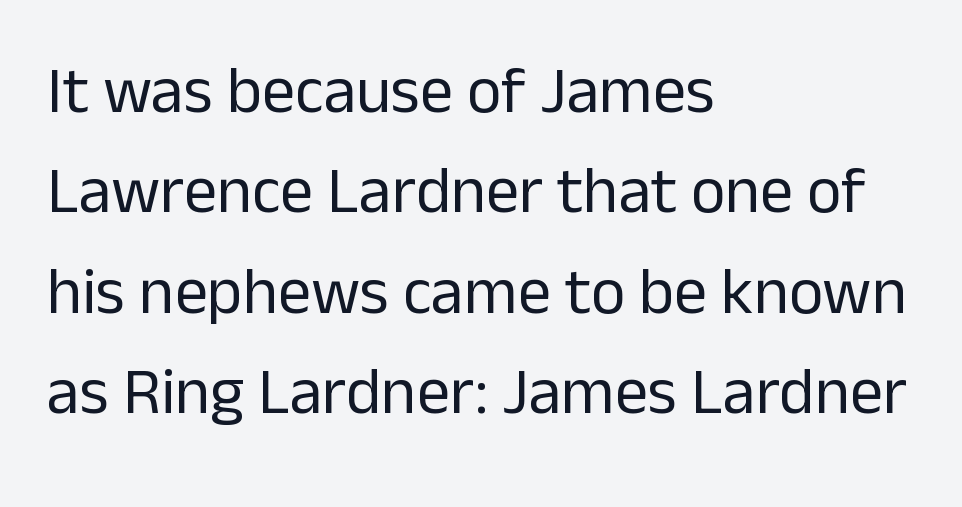
{"serif": "no", "italic": "no", "bold": "no", "weight": "regular", "width": "normal", "stroke_contrast": "low", "x_height": "medium", "monospaced": "no", "underline": "no", "align": "left", "line_spacing": "normal", "line_spacing_ratio": 1.52, "letter_spacing": "normal", "letter_spacing_em": 0.0, "glyph_px": 66}
